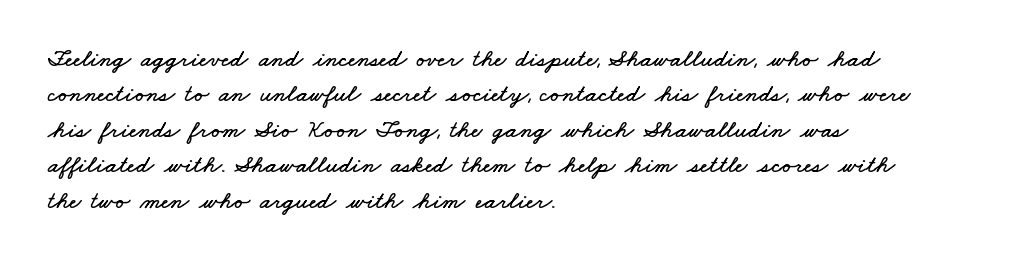
The image shows 25 px text type; set left-aligned, normal line spacing (1.42x), normal letter spacing, not underlined.
